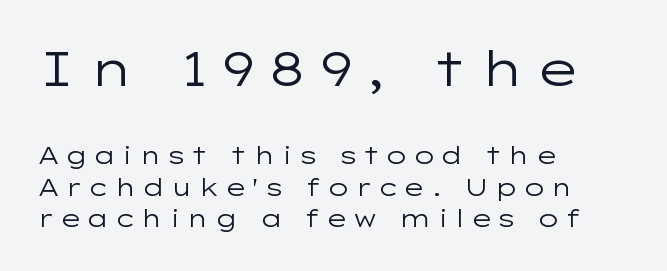
Q: Is the text bold? A: No.
Q: Is the text italic (slanted)? A: No, it is upright.
Q: Is the typeface a serif or a sans-serif typeface? A: Sans-serif.
Q: Is the text underlined? A: No.
Q: How is the paragraph aligned? A: Left-aligned.
Q: Is the spacing between letters normal or unusually wide? A: Unusually wide.
Q: Is the spacing between lines tight, normal or loose? A: Normal.
Q: Which block of text is set in a larger size, the first (top) or the second (bottom)? A: The first (top) one.
Q: Width (condensed, normal, or wide)? A: Wide.
Q: Stroke contrast? A: Low.
Q: x-height? A: Medium.
Q: Monospaced? A: No.
